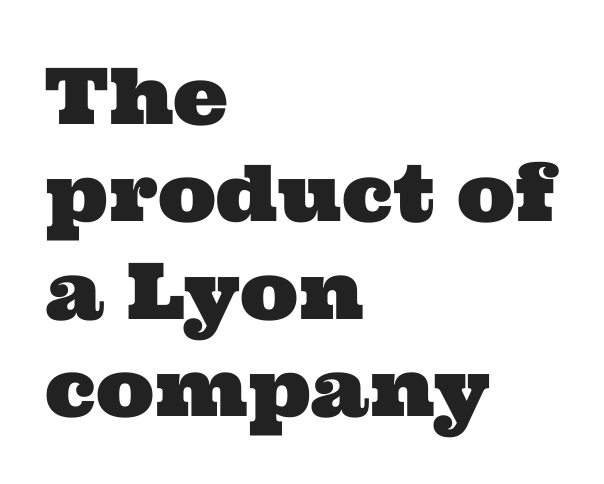
Short note: letters normally spaced. The rendering uses natural spacing where letterforms have individual widths. Any mark beneath the type? The region is blank. The designer went with a serif here, giving each stem small feet.
